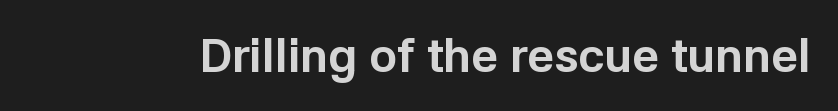
The letters advance in unequal steps, a hallmark of proportional type. The line texture is even and compact thanks to regular tracking. Look at the stroke-to-counter ratio: heavy, a bold. Classification — sans serif.
